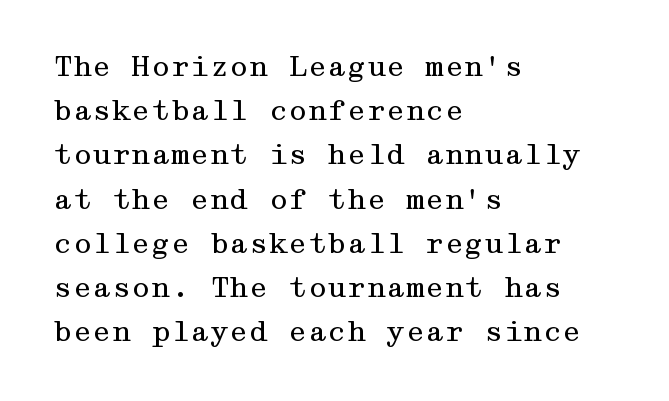
{"serif": "yes", "italic": "no", "bold": "no", "weight": "regular", "width": "wide", "stroke_contrast": "medium", "x_height": "medium", "underline": "no", "align": "left", "line_spacing": "normal", "line_spacing_ratio": 1.58, "letter_spacing": "normal", "letter_spacing_em": 0.0, "glyph_px": 28}
